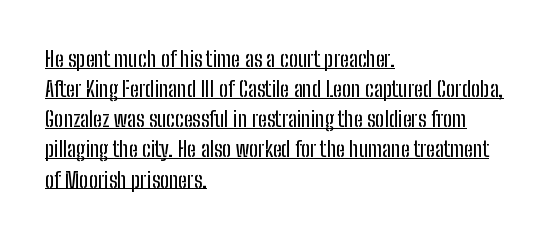
The image shows 22 px text type, upright; set left-aligned, normal line spacing (1.37x), normal letter spacing, underlined.
